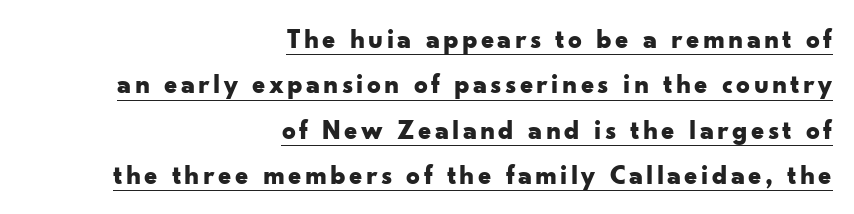
One-word summary of the alignment: right. Underlining? Definitely there. Posture: straight, roman, zero tilt. Compared with an ordinary text face, these strokes are far heavier — a full bold. The vertical gap from one line to the next is medium.
